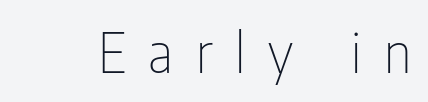
Q: Is the text bold? A: No.
Q: Is the text italic (slanted)? A: No, it is upright.
Q: Is the typeface a serif or a sans-serif typeface? A: Sans-serif.
Q: Is the text underlined? A: No.
Q: Is the spacing between letters normal or unusually wide? A: Unusually wide.
Q: Width (condensed, normal, or wide)? A: Condensed.
Q: Stroke contrast? A: Low.
Q: x-height? A: Medium.
Q: Monospaced? A: No.
